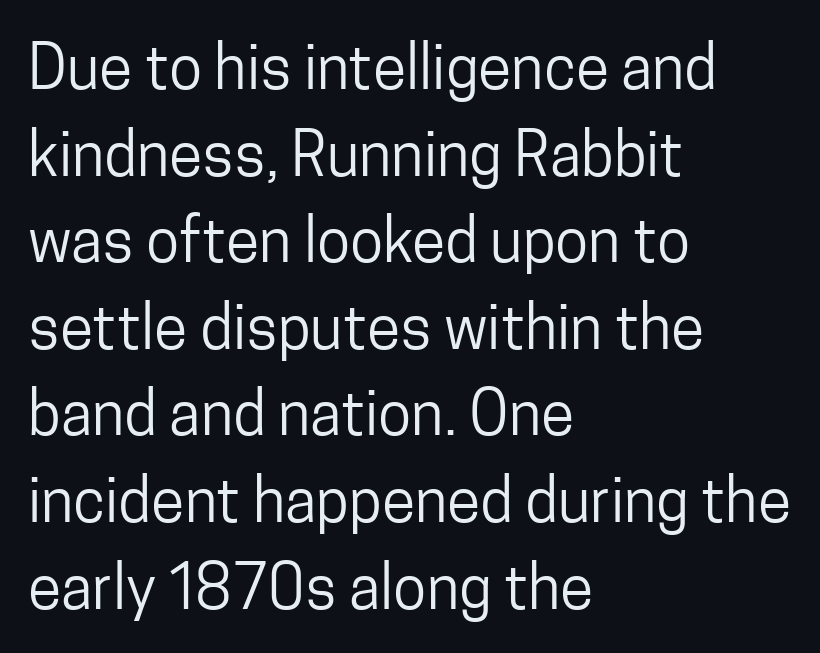
The image shows 61 px regular-weight, condensed sans-serif type, upright; set left-aligned, normal line spacing (1.42x), normal letter spacing, not underlined; low stroke contrast and a medium x-height.
